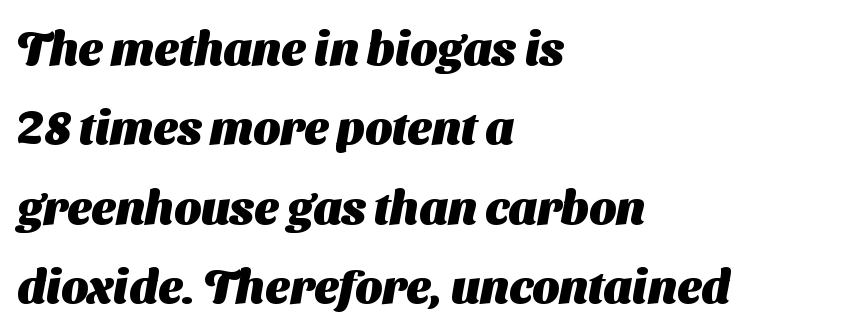
The image shows 47 px heavy sans-serif type; set left-aligned, normal line spacing (1.69x), normal letter spacing, not underlined; medium stroke contrast and a medium x-height.
